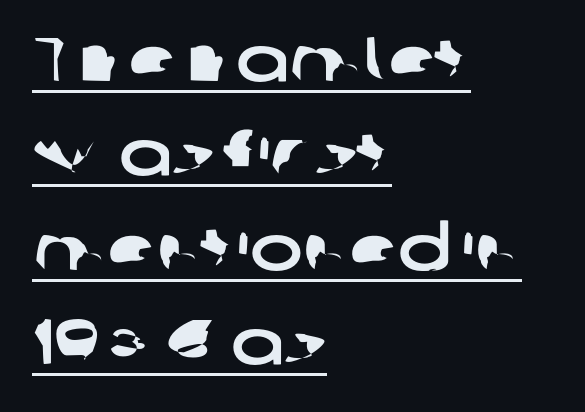
Q: Is the typeface a serif or a sans-serif typeface? A: Sans-serif.
Q: Is the text underlined? A: Yes.
Q: How is the paragraph aligned? A: Left-aligned.
Q: Is the spacing between letters normal or unusually wide? A: Normal.
Q: Is the spacing between lines tight, normal or loose? A: Normal.
Q: Width (condensed, normal, or wide)? A: Wide.
Q: Stroke contrast? A: Low.
Q: x-height? A: Medium.
Q: Monospaced? A: No.
